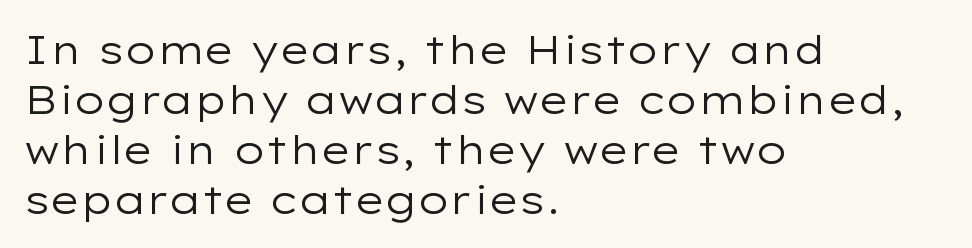
{"serif": "no", "italic": "no", "bold": "no", "weight": "regular", "width": "wide", "stroke_contrast": "low", "x_height": "medium", "monospaced": "no", "underline": "no", "align": "left", "line_spacing": "normal", "line_spacing_ratio": 1.25, "letter_spacing": "normal", "letter_spacing_em": 0.0, "glyph_px": 40}
